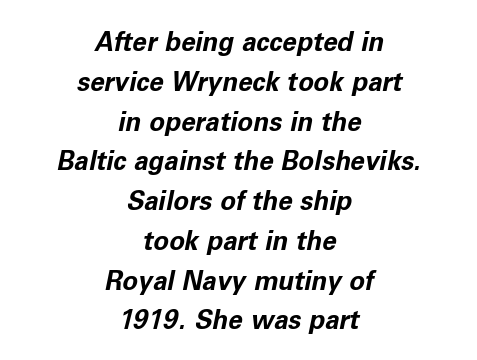
{"italic": "yes", "lean": "right", "slant_degrees": 11, "bold": "yes", "underline": "no", "align": "center", "line_spacing": "normal", "line_spacing_ratio": 1.53, "letter_spacing": "normal", "letter_spacing_em": 0.0, "glyph_px": 26}
